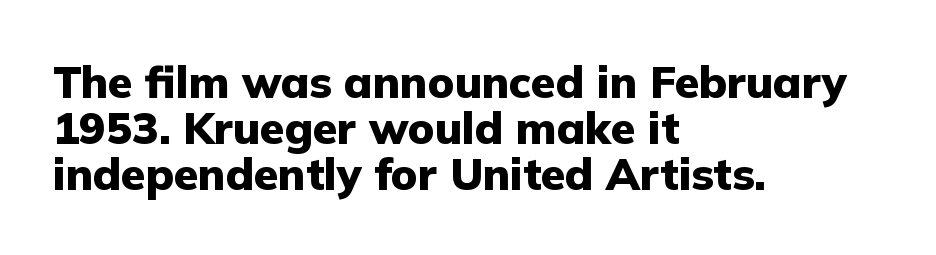
The image shows 44 px heavy sans-serif type, upright; set left-aligned, tight line spacing (1.05x), normal letter spacing, not underlined; low stroke contrast and a medium x-height.
